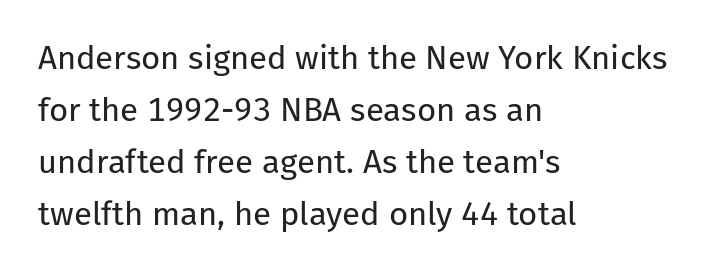
Anything drawn beneath the words? Only blank space. Caption: multi-line text, flush left, ragged right. Is this a fixed-width face? No — the glyphs have proportional, varying widths. The passage shown stacks its lines at a standard gap. Italic: no, the glyphs are upright roman.
